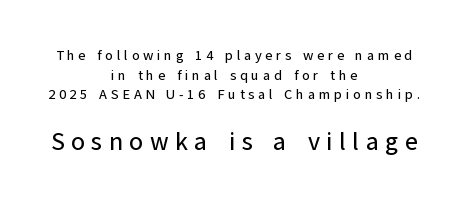
{"italic": "no", "underline": "no", "align": "center", "line_spacing": "normal", "line_spacing_ratio": 1.4, "letter_spacing": "wide", "letter_spacing_em": 0.26, "larger_block": "second", "size_ratio": 1.79, "glyph_px": 25}
